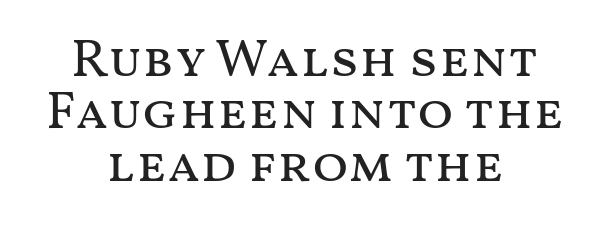
{"italic": "no", "bold": "no", "weight": "regular", "width": "wide", "stroke_contrast": "medium", "x_height": "medium", "monospaced": "no", "underline": "no", "align": "center", "line_spacing": "tight", "line_spacing_ratio": 0.99, "letter_spacing": "normal", "letter_spacing_em": 0.0, "glyph_px": 53}
